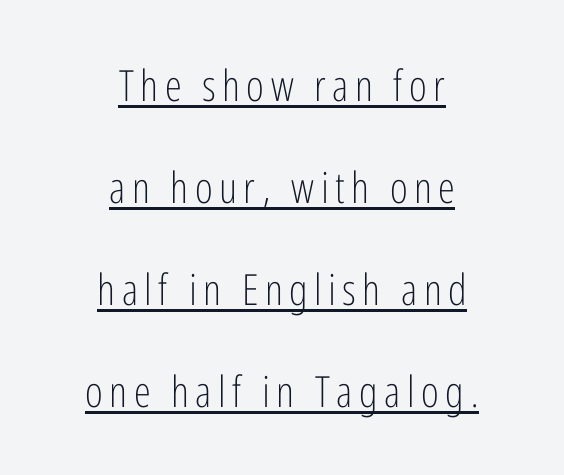
The image shows 43 px light, condensed sans-serif type, upright; set centered, loose line spacing (2.37x), underlined; low stroke contrast and a medium x-height.
